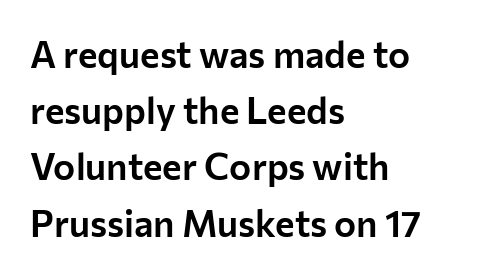
{"serif": "no", "italic": "no", "width": "normal", "stroke_contrast": "low", "x_height": "medium", "monospaced": "no", "underline": "no", "align": "left", "line_spacing": "normal", "line_spacing_ratio": 1.52, "letter_spacing": "normal", "letter_spacing_em": 0.0, "glyph_px": 37}
